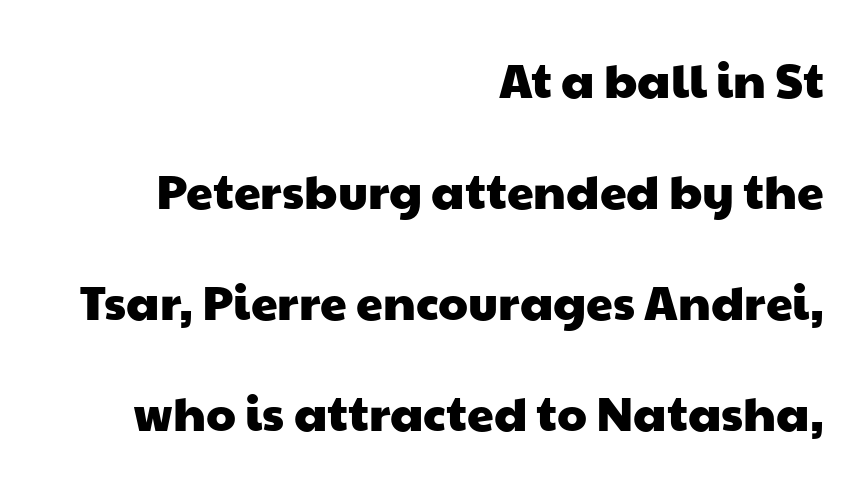
Reading down the column, the eye jumps a long way to each next line. Tracking value appears to be zero — textbook default spacing. The baseline area is clear. This sample is right-justified, so line beginnings fall wherever the words allow. In terms of letterform style, serifs are entirely absent. Think of a printed novel: that variable character pitch is what you see here.
